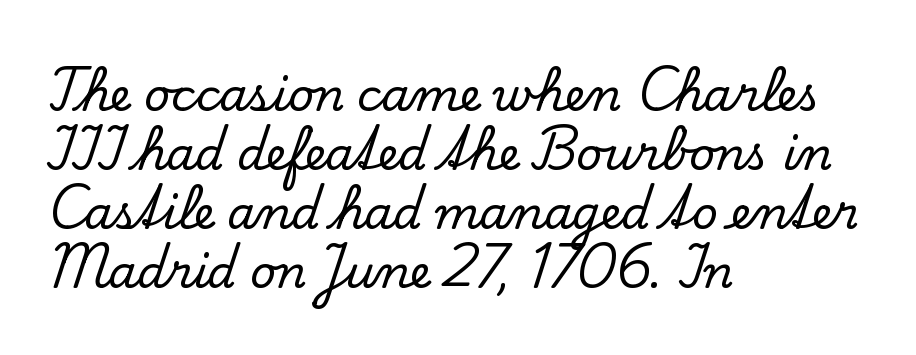
{"serif": "yes", "width": "normal", "stroke_contrast": "low", "x_height": "small", "monospaced": "no", "underline": "no", "align": "left", "line_spacing": "normal", "line_spacing_ratio": 1.31, "letter_spacing": "normal", "letter_spacing_em": 0.0, "glyph_px": 45}
